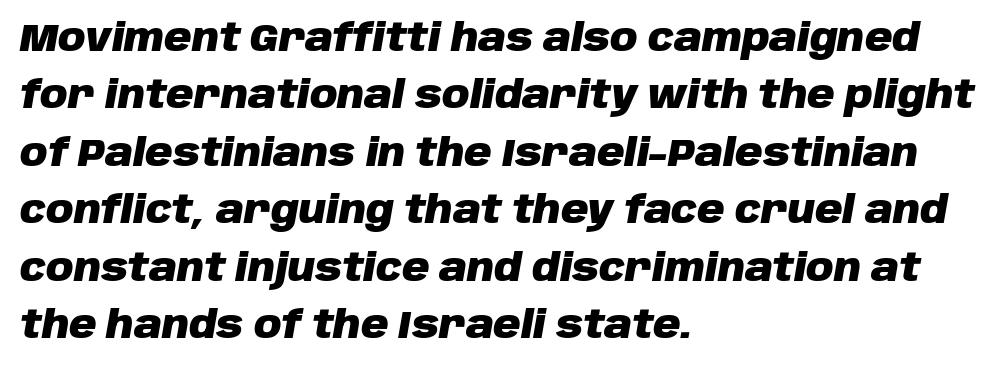
The passage shown is typed in a proportional face where columns would drift. Bare-footed words on every line. Caption: bold face, heavy strokes. The lines sit at an ordinary, default distance from one another. Is the type slanted? Yes — the strokes lean at a clear angle. What stands out about the letter spacing? Nothing — it is the standard amount.
